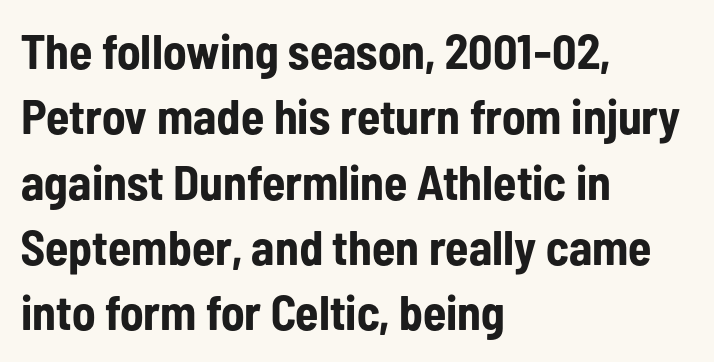
Notice how descenders clear the ascenders below comfortably — that's standard leading. Notice how the passage keeps a crisp vertical edge on the left only. Letterform terminals end flat and unadorned throughout the passage. Each word holds together tightly as a unit, with standard inter-letter gaps. These lines are rendered in a variable-pitch font. How heavy is the stroke? Heavy — this is a bold.
